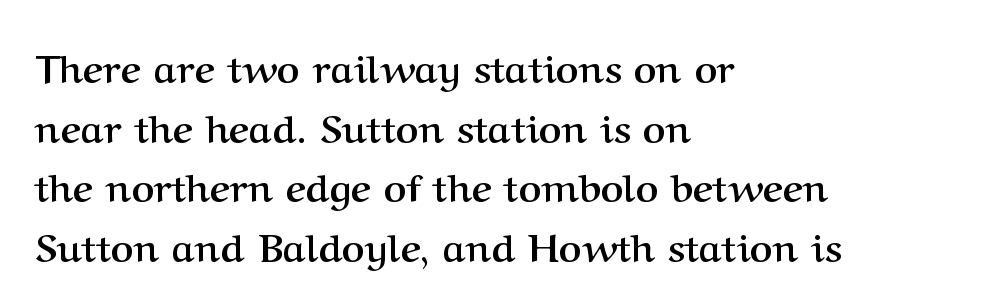
{"serif": "yes", "italic": "no", "bold": "yes", "weight": "semibold", "width": "normal", "stroke_contrast": "medium", "x_height": "medium", "monospaced": "no", "underline": "no", "align": "left", "line_spacing": "normal", "line_spacing_ratio": 1.53, "letter_spacing": "normal", "letter_spacing_em": 0.0, "glyph_px": 39}
